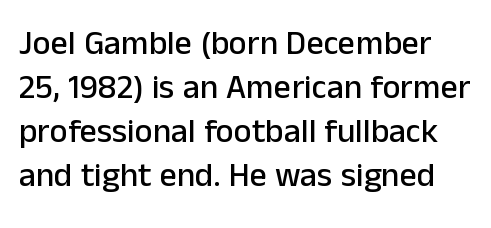
{"serif": "no", "italic": "no", "width": "normal", "stroke_contrast": "low", "x_height": "medium", "monospaced": "no", "underline": "no", "line_spacing": "normal", "line_spacing_ratio": 1.29, "letter_spacing": "normal", "letter_spacing_em": 0.0, "glyph_px": 34}
